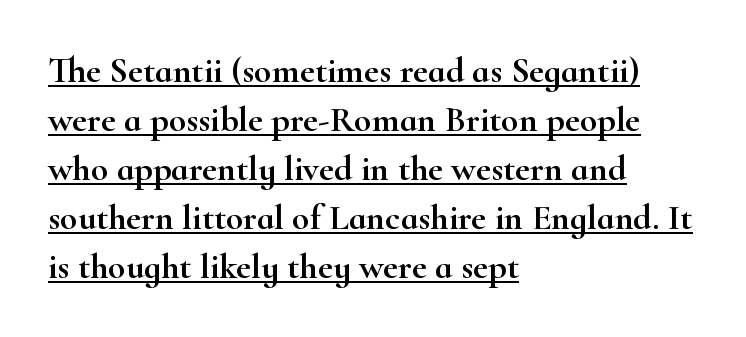
Q: Is the text italic (slanted)? A: No, it is upright.
Q: Is the typeface a serif or a sans-serif typeface? A: Serif.
Q: Is the text underlined? A: Yes.
Q: How is the paragraph aligned? A: Left-aligned.
Q: Is the spacing between letters normal or unusually wide? A: Normal.
Q: Is the spacing between lines tight, normal or loose? A: Normal.
Q: Width (condensed, normal, or wide)? A: Wide.
Q: Stroke contrast? A: High.
Q: x-height? A: Small.
Q: Monospaced? A: No.
